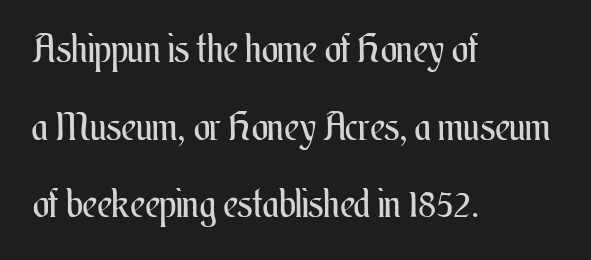
The image shows 39 px regular-weight, condensed type, upright; set left-aligned, loose line spacing (1.99x), normal letter spacing, not underlined; medium stroke contrast and a small x-height.
